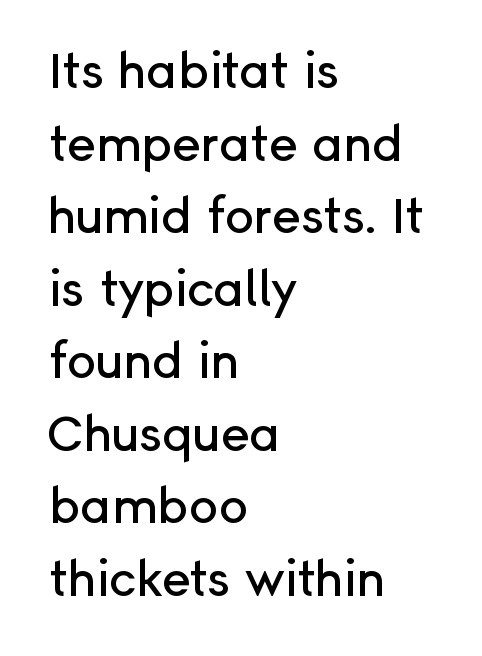
Q: Is the text italic (slanted)? A: No, it is upright.
Q: Is the typeface a serif or a sans-serif typeface? A: Sans-serif.
Q: Is the text underlined? A: No.
Q: How is the paragraph aligned? A: Left-aligned.
Q: Is the spacing between letters normal or unusually wide? A: Normal.
Q: Is the spacing between lines tight, normal or loose? A: Normal.
Q: Width (condensed, normal, or wide)? A: Normal.
Q: Stroke contrast? A: Low.
Q: x-height? A: Medium.
Q: Monospaced? A: No.
